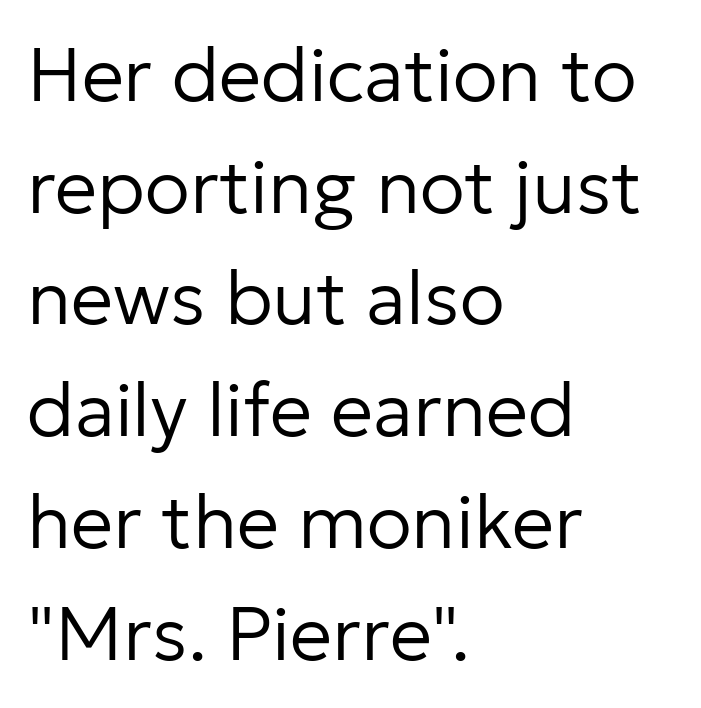
The passage shown is typed in a proportional face where columns would drift. The text block is weighted toward the left margin, trailing off unevenly rightward. Successive baselines arrive at the customary interval. I'd call this a sans setting — the letters go barefoot. Italic? Not at all — the glyphs are vertical. In terms of letterspacing, this is plain default setting.
